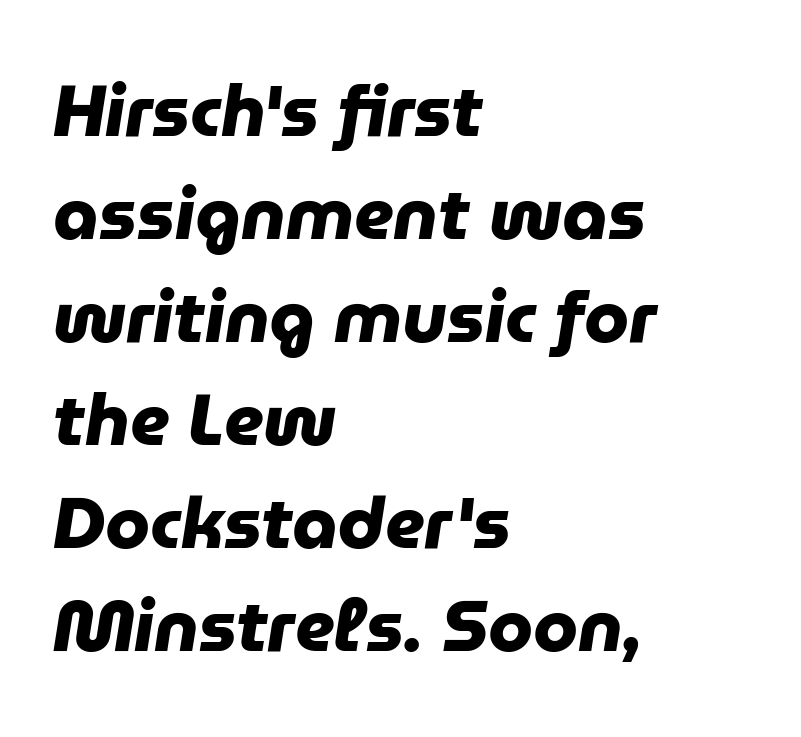
{"serif": "no", "bold": "yes", "weight": "heavy", "width": "normal", "stroke_contrast": "low", "x_height": "medium", "monospaced": "no", "underline": "no", "align": "left", "line_spacing": "normal", "line_spacing_ratio": 1.43, "letter_spacing": "normal", "letter_spacing_em": 0.0, "glyph_px": 72}
